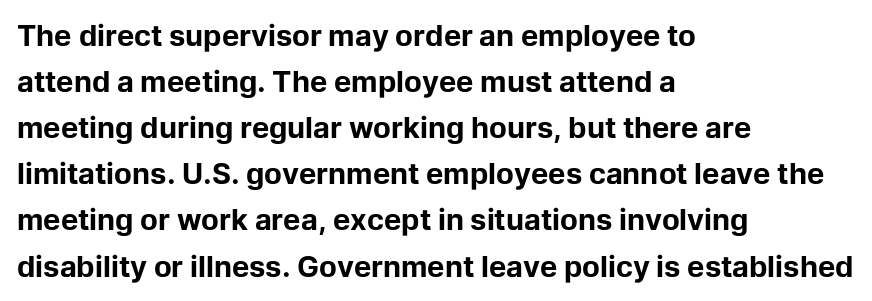
The image shows 29 px bold sans-serif type, upright; set left-aligned, normal line spacing (1.59x), normal letter spacing, not underlined; low stroke contrast and a medium x-height.
